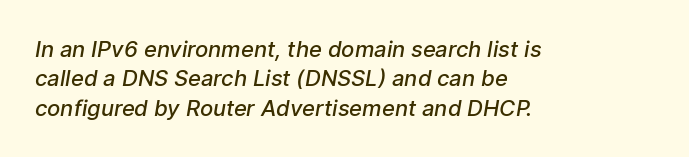
The image shows 22 px text type; set left-aligned, normal line spacing (1.34x), normal letter spacing, not underlined.
